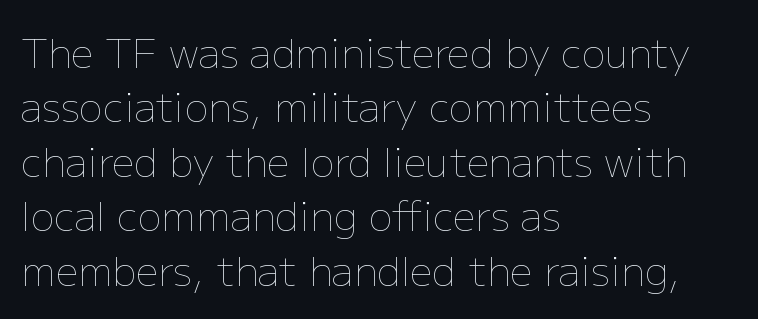
The image shows 40 px thin type, upright; set left-aligned, normal line spacing (1.36x), normal letter spacing, not underlined; low stroke contrast and a medium x-height.
